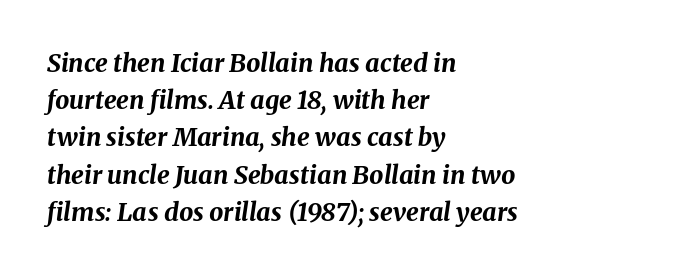
{"italic": "yes", "lean": "right", "slant_degrees": 8, "bold": "yes", "underline": "no", "align": "left", "line_spacing": "normal", "line_spacing_ratio": 1.49, "letter_spacing": "normal", "letter_spacing_em": 0.0, "glyph_px": 25}
